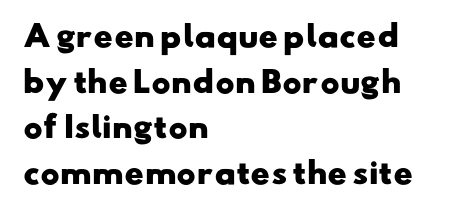
The image shows 29 px heavy, wide sans-serif type; set left-aligned, normal line spacing (1.57x), normal letter spacing, not underlined; low stroke contrast and a small x-height.
